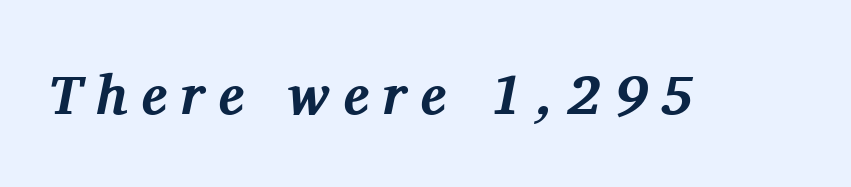
Strokes here are thick enough to call this a true bold. This is oblique type, the kind used for emphasis or titles. Underline: absent. Is the letter spacing exaggerated? Yes — the characters are pushed far apart. The typeface chosen for these lines features serifs.
